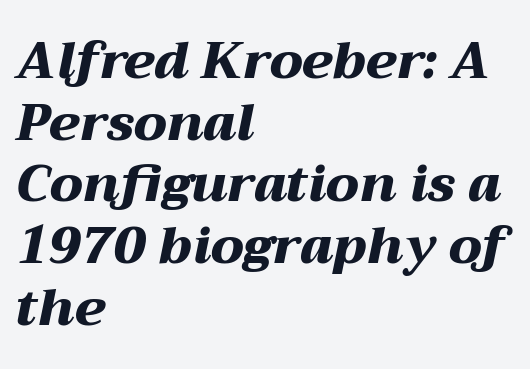
The image shows 51 px heavy, wide type, italic (leaning right); set left-aligned, line spacing 1.21x, normal letter spacing, not underlined; medium stroke contrast and a medium x-height.
